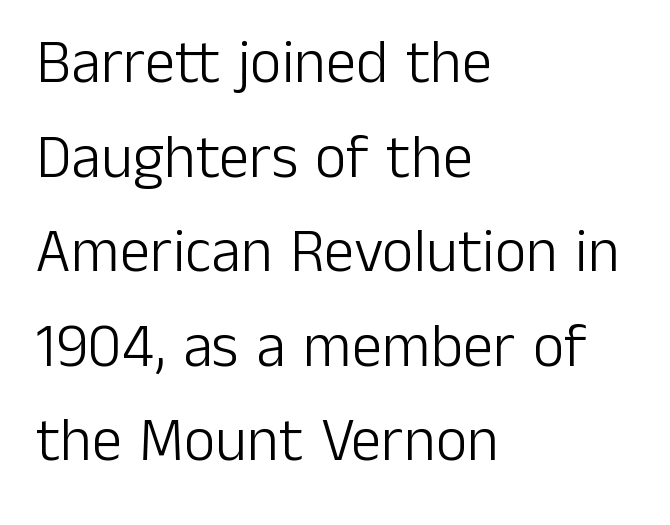
The image shows 61 px light sans-serif type, upright; set left-aligned, normal line spacing (1.55x), normal letter spacing, not underlined; low stroke contrast and a medium x-height.
